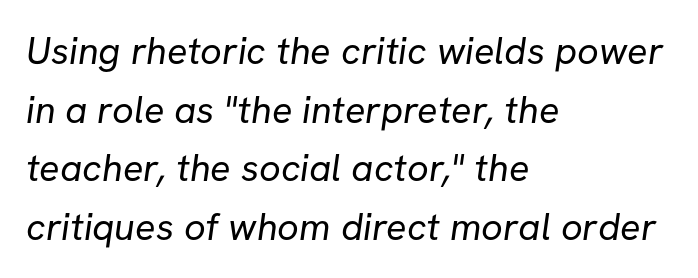
{"serif": "no", "bold": "no", "weight": "regular", "width": "normal", "stroke_contrast": "low", "x_height": "medium", "monospaced": "no", "underline": "no", "align": "left", "line_spacing": "normal", "line_spacing_ratio": 1.54, "letter_spacing": "normal", "letter_spacing_em": 0.0, "glyph_px": 38}
